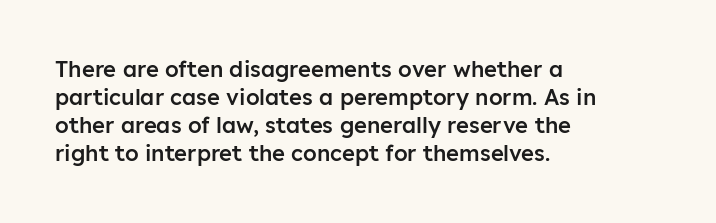
Q: Is the text bold? A: Semi-bold.
Q: Is the text italic (slanted)? A: No, it is upright.
Q: Is the text underlined? A: No.
Q: How is the paragraph aligned? A: Left-aligned.
Q: Is the spacing between letters normal or unusually wide? A: Normal.
Q: Is the spacing between lines tight, normal or loose? A: Normal.
